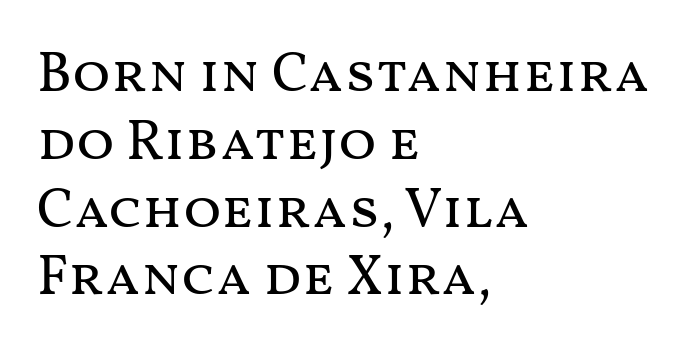
{"italic": "no", "bold": "no", "weight": "regular", "width": "wide", "stroke_contrast": "medium", "x_height": "medium", "monospaced": "no", "underline": "no", "align": "left", "line_spacing_ratio": 1.21, "letter_spacing": "normal", "letter_spacing_em": 0.0, "glyph_px": 56}
